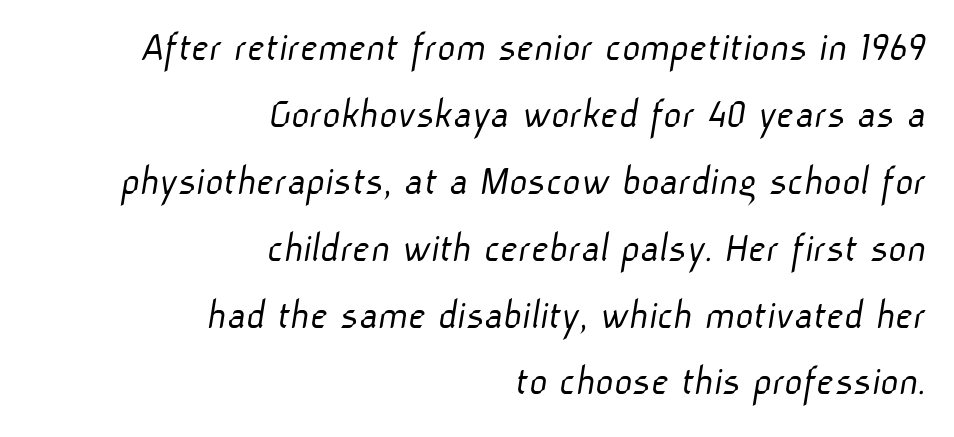
No extra tracking has been applied to these lines. You could not count columns in this text — the font is proportionally spaced. The string is rendered with underlining switched off. Each line ends at the same right margin while the left side varies.
